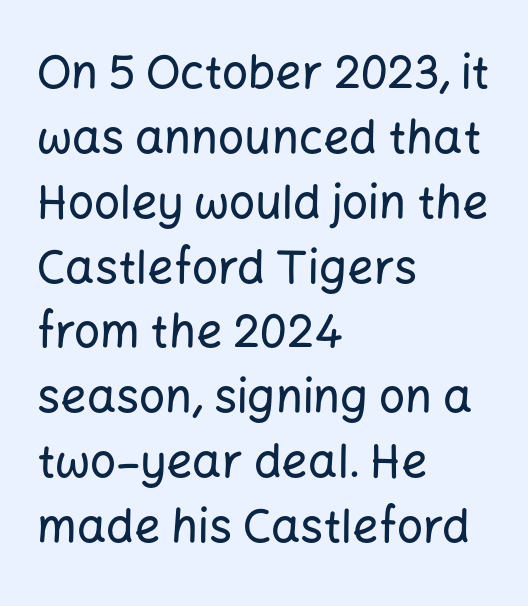
All the whitespace from short lines collects on the right. Do the letters lean? They stand straight. The string is rendered with underlining switched off. Stroke terminals: plain, sans-serif.
